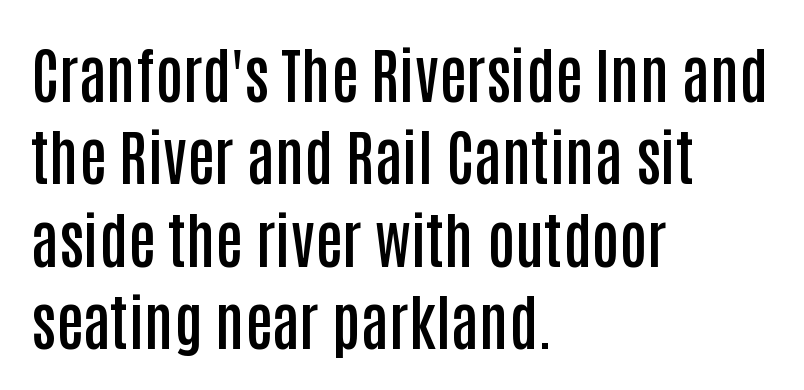
The type family on display is of the sans-serif kind. Quick note: not italic, upright. This block has exactly the height ordinary leading produces. These words are printed semibold, heavier than regular yet not bold. Anything drawn beneath the words? Only blank space. Look at the tracking — it's just the regular setting, nothing added.
